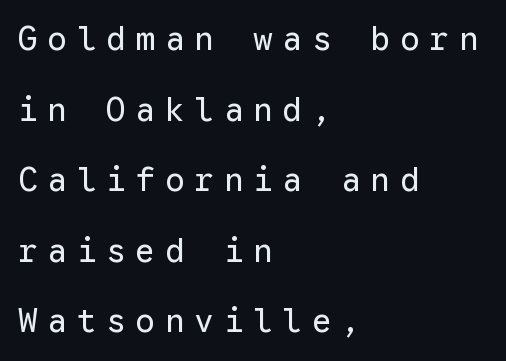
The tracking reads as deliberately expanded to a designer's eye. Each letter, wide or thin by design, is forced into the same width here. A roman cut, with each character standing at attention. Vertical stems look standard width or narrower in stroke. The lines are spread far apart with generous leading.
